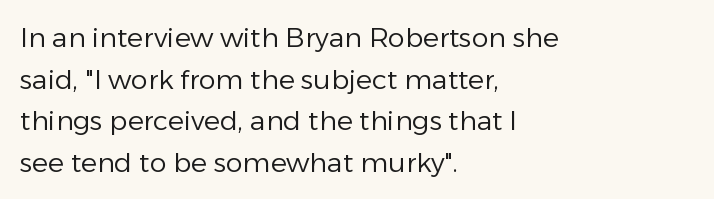
The image shows 27 px text type, upright; set left-aligned, normal line spacing (1.54x), normal letter spacing, not underlined.
